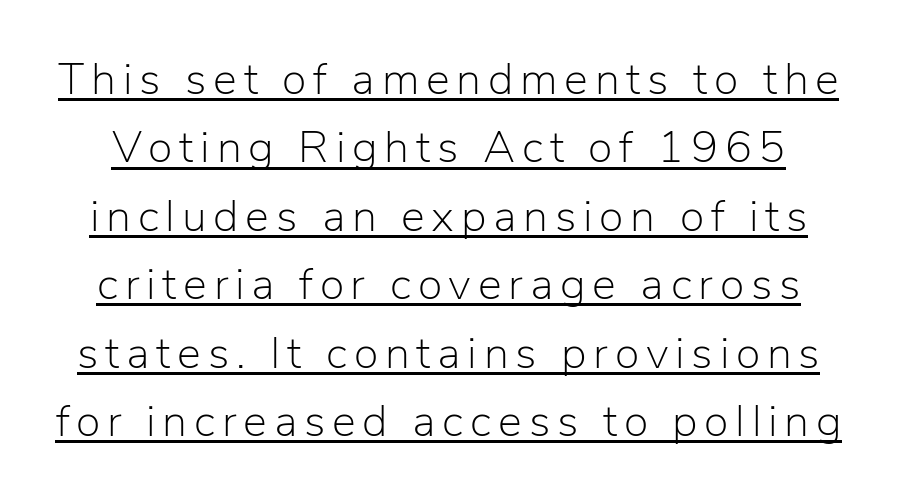
Q: Is the text bold? A: No.
Q: Is the text italic (slanted)? A: No, it is upright.
Q: Is the typeface a serif or a sans-serif typeface? A: Sans-serif.
Q: Is the text underlined? A: Yes.
Q: Is the spacing between lines tight, normal or loose? A: Normal.
Q: Width (condensed, normal, or wide)? A: Normal.
Q: Stroke contrast? A: Low.
Q: x-height? A: Medium.
Q: Monospaced? A: No.
